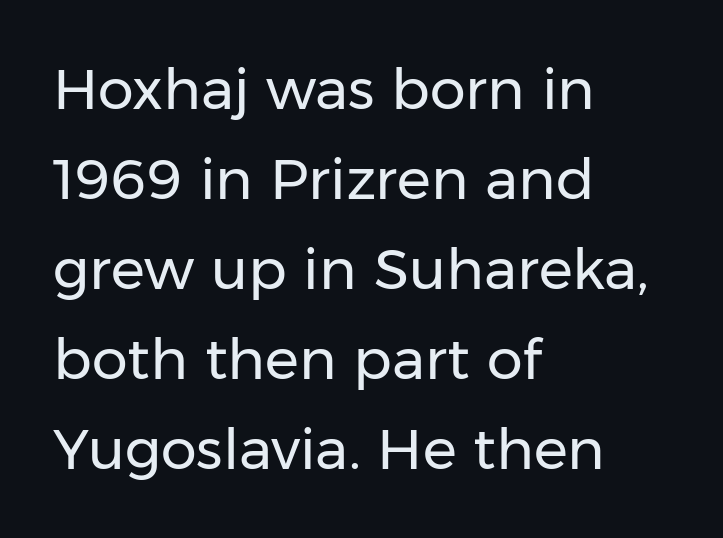
The image shows 57 px regular-weight sans-serif type, upright; set left-aligned, normal line spacing (1.58x), normal letter spacing, not underlined; low stroke contrast and a medium x-height.
